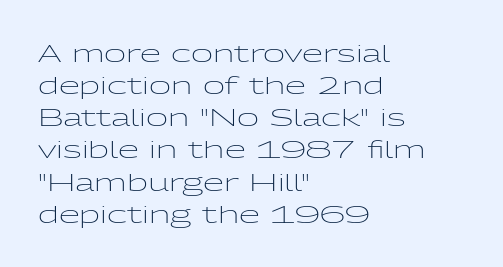
The strip under each line holds only bare page. You could call the tracking neutral — neither tight nor loose. Where is the straight margin? On the left. Upright lettering throughout. The weight tops out at a normal text grade.
